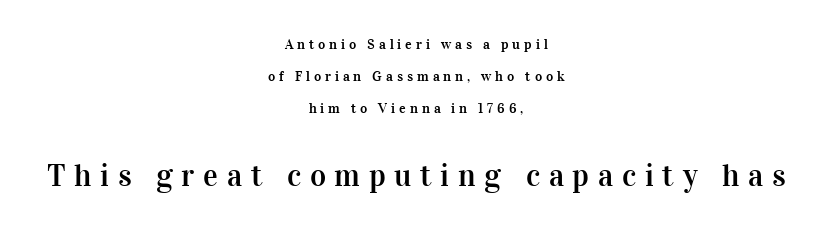
The image shows 31 px serif type, upright; set centered, loose line spacing (2.29x), unusually wide letter spacing (+0.28 em), not underlined; the second (bottom) block is 2.21x larger; high stroke contrast and a medium x-height.
